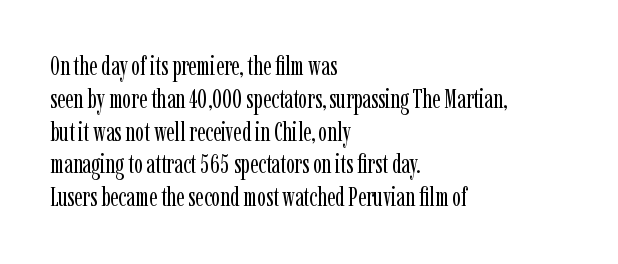
The image shows 26 px text type, upright; set left-aligned, normal line spacing (1.26x), normal letter spacing, not underlined.
